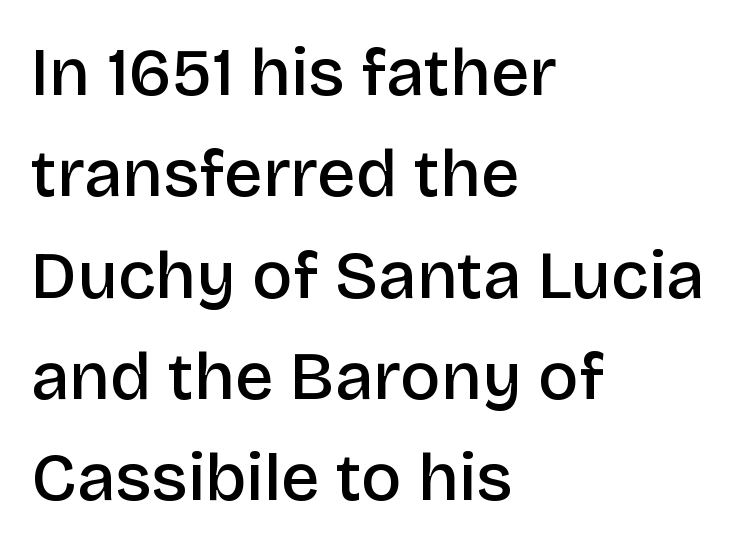
Q: Is the text bold? A: Semi-bold.
Q: Is the text italic (slanted)? A: No, it is upright.
Q: Is the typeface a serif or a sans-serif typeface? A: Sans-serif.
Q: Is the text underlined? A: No.
Q: How is the paragraph aligned? A: Left-aligned.
Q: Is the spacing between letters normal or unusually wide? A: Normal.
Q: Is the spacing between lines tight, normal or loose? A: Normal.
Q: Width (condensed, normal, or wide)? A: Normal.
Q: Stroke contrast? A: Low.
Q: x-height? A: Large.
Q: Monospaced? A: No.
